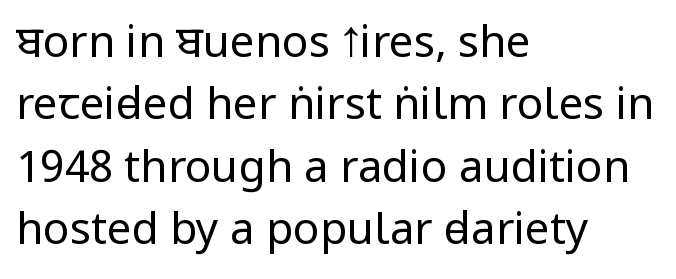
The image shows 44 px regular-weight, condensed sans-serif type, upright; set left-aligned, normal line spacing (1.42x), normal letter spacing, not underlined; low stroke contrast and a large x-height.
